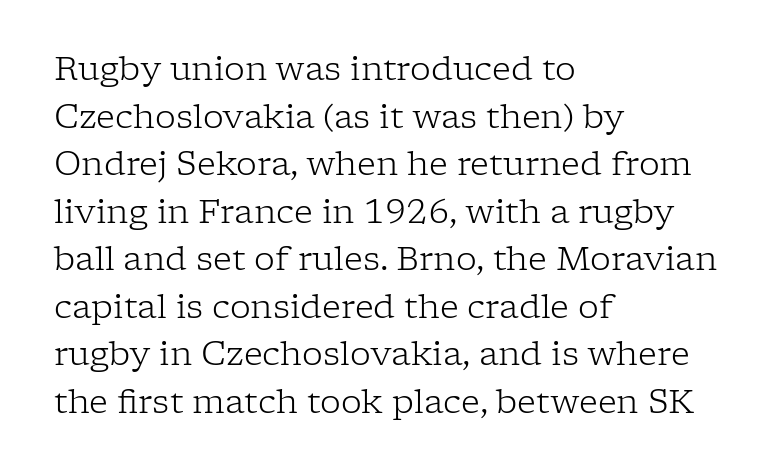
To sum up the face: it has serifs. The ragged edge is on the right, which tells us the setting is flush left. Check under the words: just untouched page. The letterforms sit shoulder to shoulder at normal distance. Baseline-to-baseline distance is the conventional proportion of letter height. Ordinary non-slanted type is in use.
